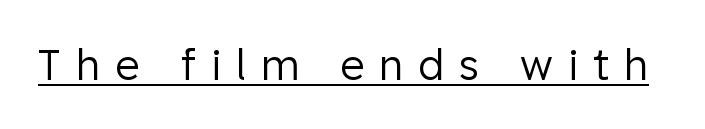
Q: Is the text bold? A: No.
Q: Is the text italic (slanted)? A: No, it is upright.
Q: Is the typeface a serif or a sans-serif typeface? A: Sans-serif.
Q: Is the text underlined? A: Yes.
Q: Is the spacing between letters normal or unusually wide? A: Unusually wide.
Q: Width (condensed, normal, or wide)? A: Normal.
Q: Stroke contrast? A: Low.
Q: x-height? A: Medium.
Q: Monospaced? A: No.
